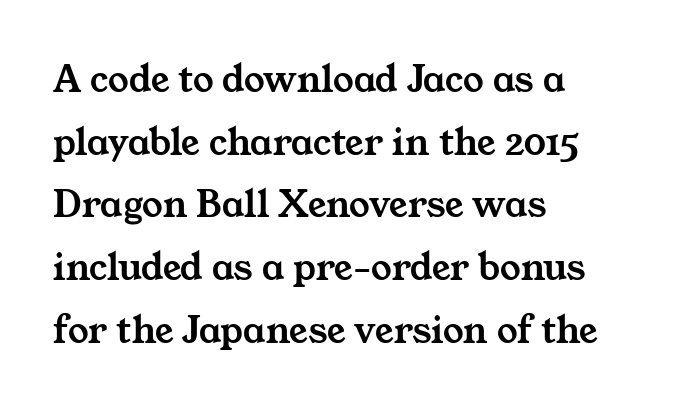
{"serif": "yes", "width": "wide", "stroke_contrast": "medium", "x_height": "medium", "monospaced": "no", "underline": "no", "align": "left", "line_spacing": "normal", "line_spacing_ratio": 1.53, "letter_spacing": "normal", "letter_spacing_em": 0.0, "glyph_px": 41}
